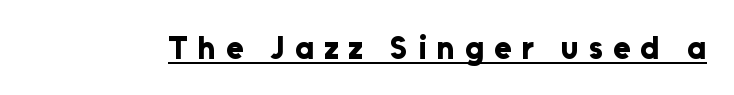
{"serif": "no", "italic": "no", "bold": "yes", "weight": "bold", "width": "normal", "stroke_contrast": "low", "x_height": "medium", "monospaced": "no", "underline": "yes", "letter_spacing": "wide", "letter_spacing_em": 0.31, "glyph_px": 32}
